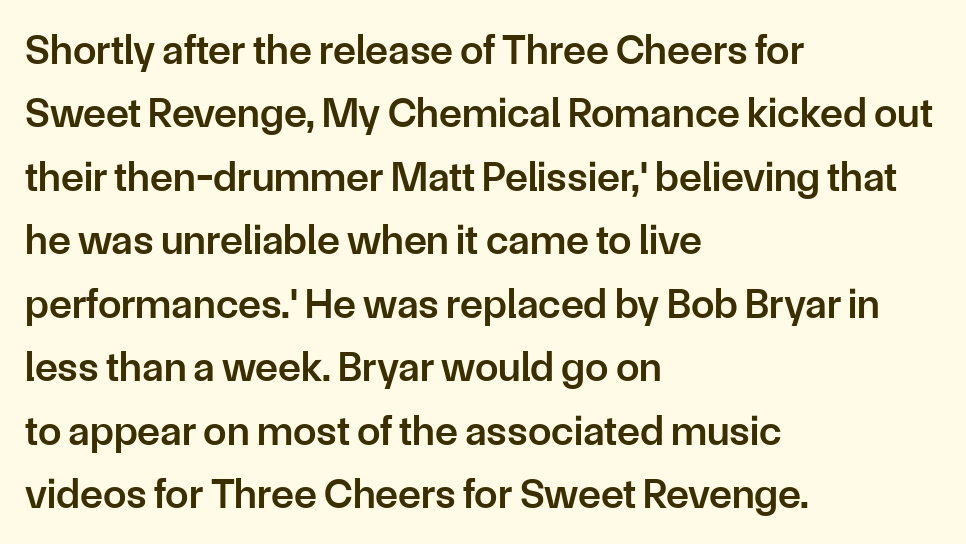
The image shows 42 px semibold sans-serif type, upright; set left-aligned, normal line spacing (1.51x), normal letter spacing, not underlined; low stroke contrast and a medium x-height.
